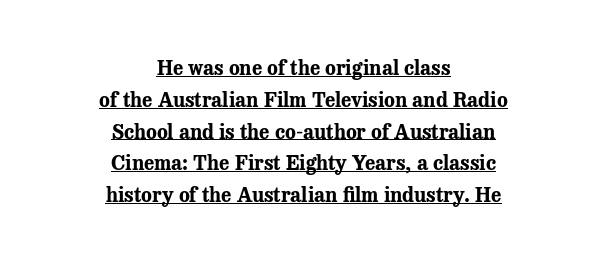
The image shows 20 px bold type, upright; set centered, normal line spacing (1.59x), normal letter spacing, underlined.
